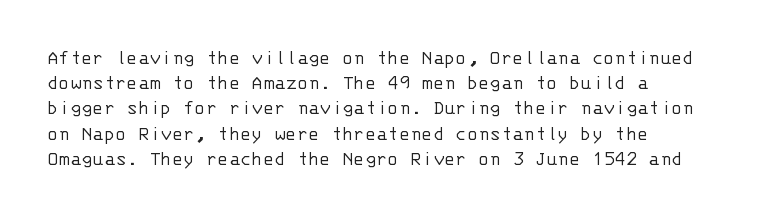
The letterforms sit shoulder to shoulder at normal distance. Typeset ragged right — the left edge is the straight one. The lettering holds an erect, upright posture throughout. Vertical stems look standard width or narrower in stroke. Beneath every word, the page is bare.
